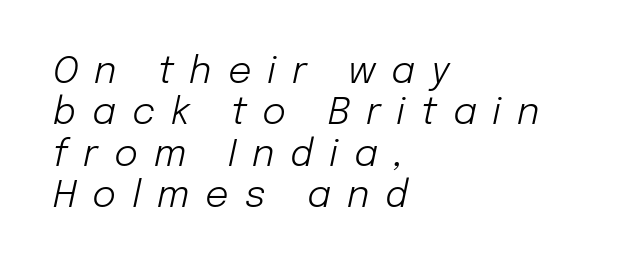
{"italic": "yes", "lean": "right", "slant_degrees": 12, "bold": "no", "weight": "light", "width": "normal", "stroke_contrast": "low", "x_height": "medium", "monospaced": "no", "underline": "no", "align": "left", "line_spacing": "tight", "line_spacing_ratio": 1.12, "letter_spacing": "wide", "letter_spacing_em": 0.43, "glyph_px": 37}
